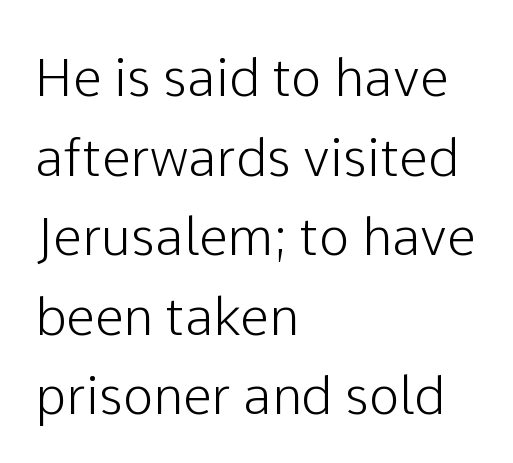
The line texture is even and compact thanks to regular tracking. This is the regular roman posture of the typeface. Each new line begins a customary step beneath the previous one. The passage shown is not underscored anywhere.
